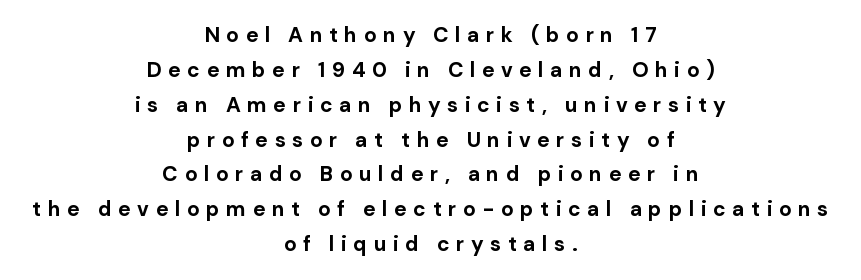
The image shows 21 px bold type, upright; set centered, normal line spacing (1.66x), unusually wide letter spacing (+0.31 em), not underlined.
